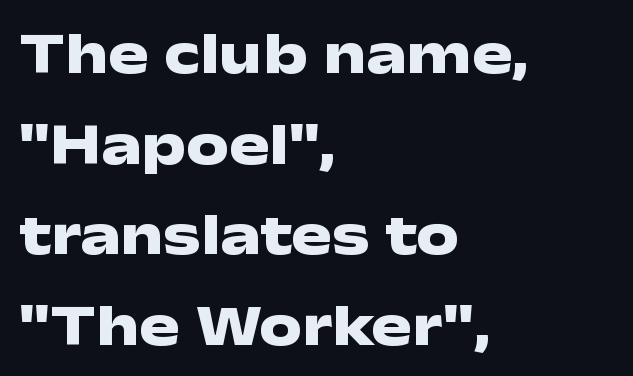
Q: Is the text bold? A: Yes.
Q: Is the text italic (slanted)? A: No, it is upright.
Q: Is the typeface a serif or a sans-serif typeface? A: Sans-serif.
Q: Is the text underlined? A: No.
Q: How is the paragraph aligned? A: Left-aligned.
Q: Is the spacing between letters normal or unusually wide? A: Normal.
Q: Is the spacing between lines tight, normal or loose? A: Normal.
Q: Width (condensed, normal, or wide)? A: Wide.
Q: Stroke contrast? A: Low.
Q: x-height? A: Medium.
Q: Monospaced? A: No.
